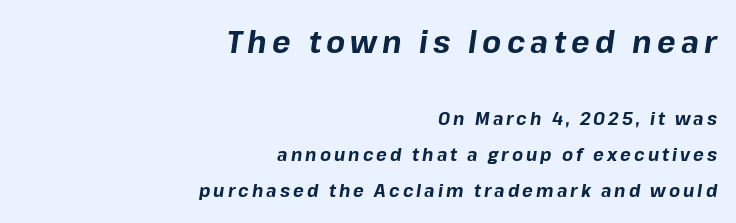
{"italic": "yes", "lean": "right", "slant_degrees": 8, "bold": "yes", "weight": "bold", "width": "normal", "stroke_contrast": "low", "x_height": "medium", "monospaced": "no", "underline": "no", "align": "right", "line_spacing": "loose", "line_spacing_ratio": 1.99, "larger_block": "first", "size_ratio": 1.72, "glyph_px": 31}
